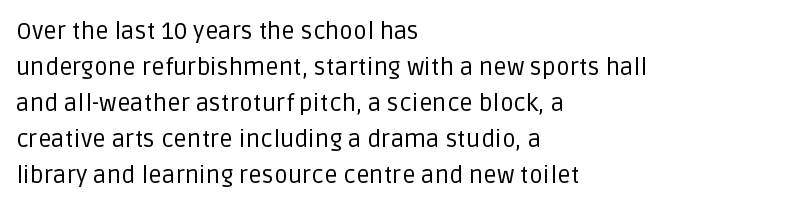
There is no visible air inserted between adjacent glyphs. The rendering anchors every line to the left-hand side. Counters stay open thanks to moderate or lighter strokes. Is there much room between lines? A standard amount, neither cramped nor airy. Type without underlining.
